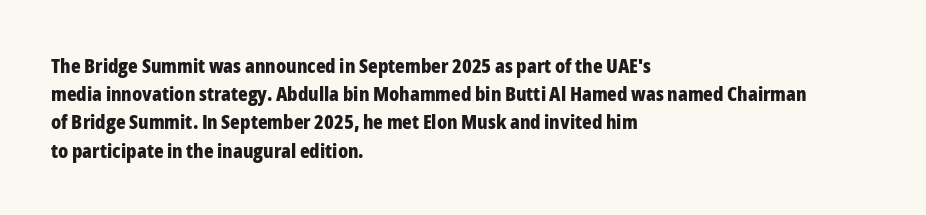
Upright lettering throughout. Each line starts at the same left margin while the right side varies. The passage shown has conventional tracking throughout. The glyphs have the mass of a bold cut. Summary of vertical rhythm: regular, with standard interline spacing. Words float on clear page, feet unadorned.
